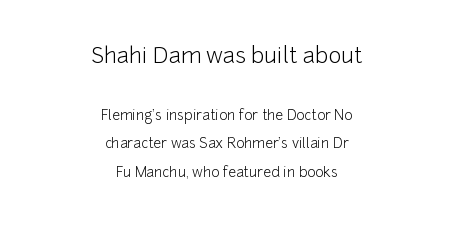
Q: Is the text bold? A: No.
Q: Is the text italic (slanted)? A: No, it is upright.
Q: Is the text underlined? A: No.
Q: How is the paragraph aligned? A: Centered.
Q: Is the spacing between letters normal or unusually wide? A: Normal.
Q: Is the spacing between lines tight, normal or loose? A: Loose.
Q: Which block of text is set in a larger size, the first (top) or the second (bottom)? A: The first (top) one.
